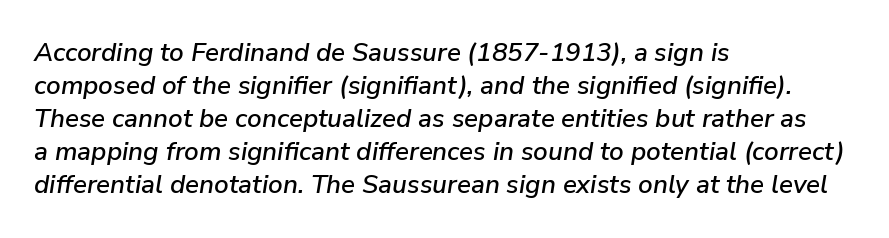
The image shows 26 px text type, italic (leaning right); set left-aligned, normal line spacing (1.27x), normal letter spacing, not underlined.
